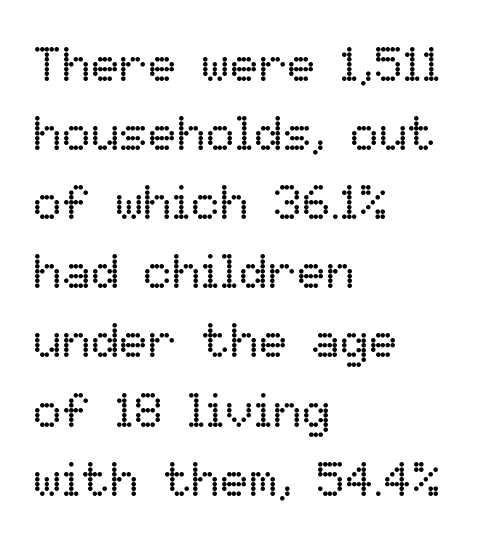
The image shows 48 px regular-weight type, upright; set left-aligned, normal line spacing (1.44x), normal letter spacing, not underlined; low stroke contrast and a medium x-height.
